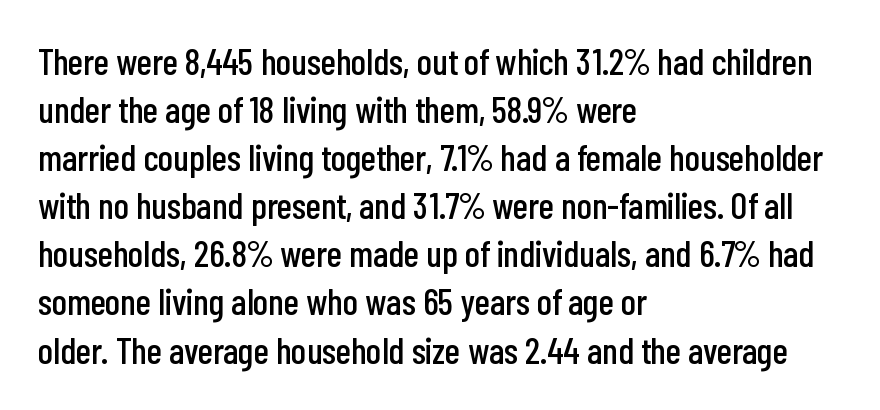
{"serif": "no", "italic": "no", "width": "condensed", "stroke_contrast": "low", "x_height": "medium", "monospaced": "no", "underline": "no", "align": "left", "line_spacing": "normal", "line_spacing_ratio": 1.3, "letter_spacing": "normal", "letter_spacing_em": 0.0, "glyph_px": 37}
